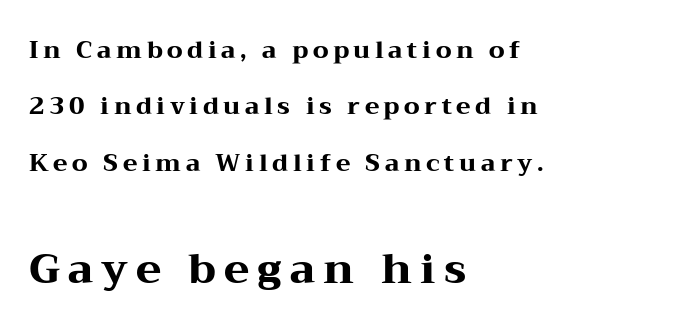
{"serif": "yes", "italic": "no", "bold": "yes", "weight": "heavy", "width": "wide", "stroke_contrast": "medium", "x_height": "medium", "monospaced": "no", "underline": "no", "align": "left", "line_spacing": "loose", "line_spacing_ratio": 2.35, "larger_block": "second", "size_ratio": 1.75, "glyph_px": 42}
